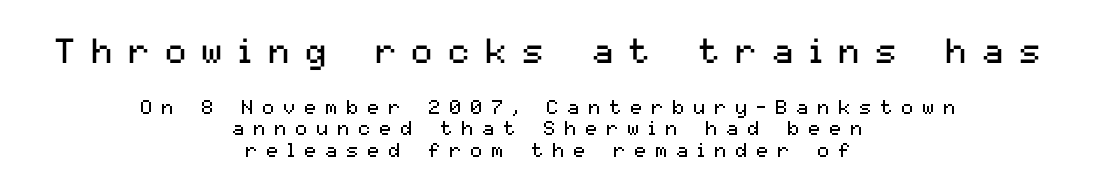
Q: Is the text bold? A: No.
Q: Is the text italic (slanted)? A: No, it is upright.
Q: Is the typeface a serif or a sans-serif typeface? A: Sans-serif.
Q: Is the text underlined? A: No.
Q: How is the paragraph aligned? A: Centered.
Q: Is the spacing between letters normal or unusually wide? A: Unusually wide.
Q: Is the spacing between lines tight, normal or loose? A: Tight.
Q: Which block of text is set in a larger size, the first (top) or the second (bottom)? A: The first (top) one.
Q: Width (condensed, normal, or wide)? A: Normal.
Q: Stroke contrast? A: Medium.
Q: x-height? A: Medium.
Q: Monospaced? A: No.
